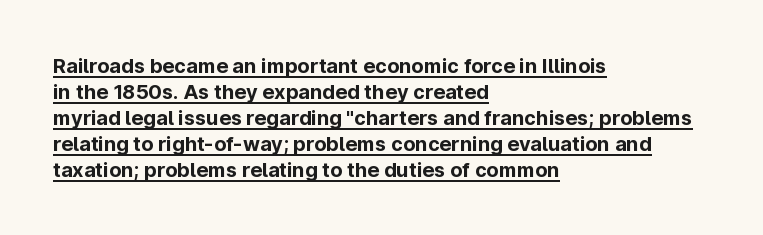
{"italic": "no", "bold": "yes", "underline": "yes", "align": "left", "line_spacing": "normal", "line_spacing_ratio": 1.3, "letter_spacing": "normal", "letter_spacing_em": 0.0, "glyph_px": 20}
